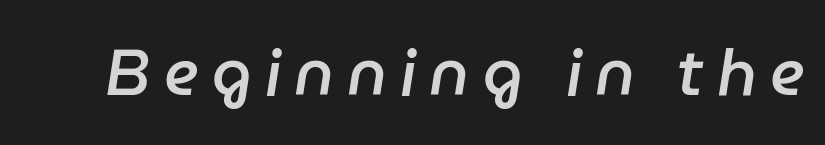
Weight: semibold (demi). Observe the wide spacing: letters keep a clear distance from each other. Type without underlining. The letters are slanted; this is an italic face.
